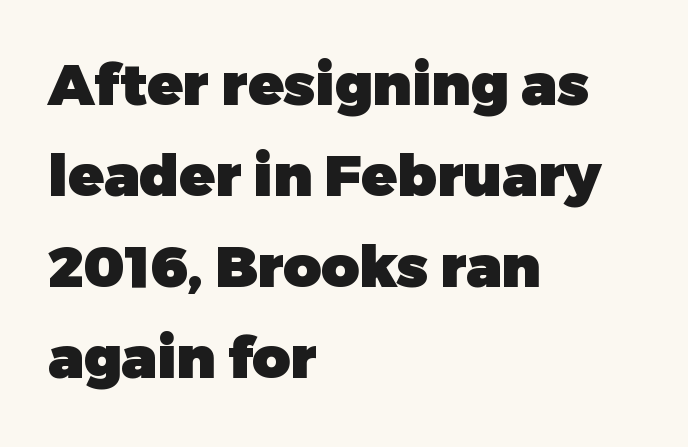
Look at the bottom of the vertical strokes: they stop flat, with no serifs. Does the lettering tilt? It doesn't — this is upright. Unmarked baselines from the first word to the last. Spacing verdict: proportional, widths tailored to each character. Honestly, the letter spacing is just normal — you wouldn't notice it.
